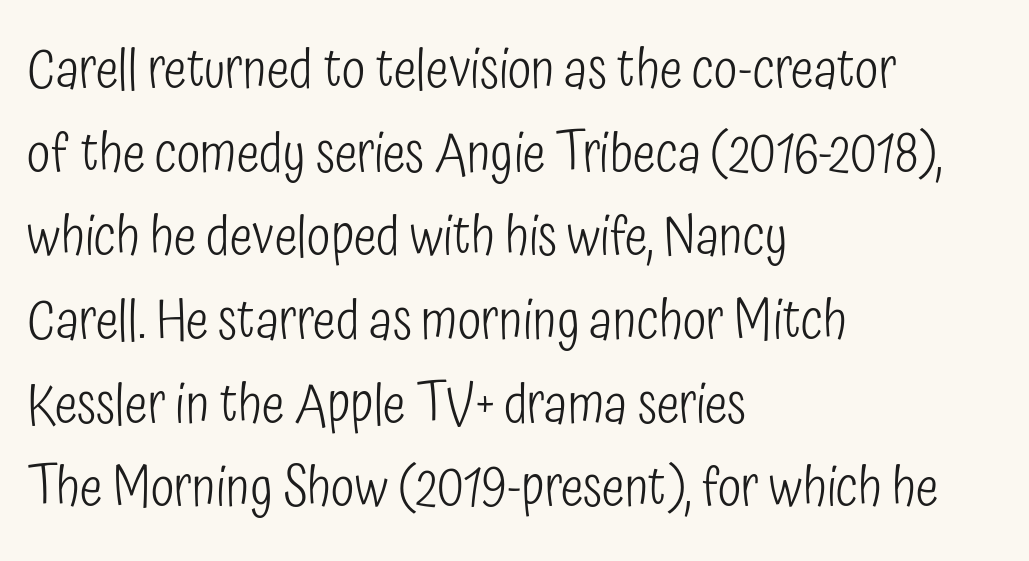
The image shows 54 px light, condensed sans-serif type, upright; set left-aligned, normal line spacing (1.55x), normal letter spacing, not underlined; low stroke contrast and a medium x-height.
